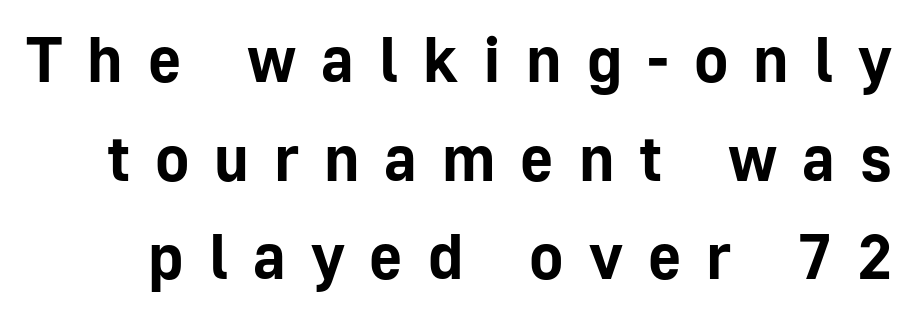
The image shows 64 px bold sans-serif type, upright; set normal line spacing (1.54x), unusually wide letter spacing (+0.39 em), not underlined; low stroke contrast and a medium x-height.
